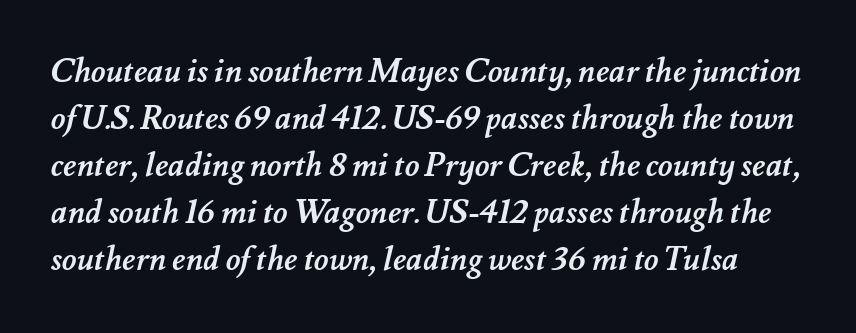
Q: Is the text bold? A: Yes.
Q: Is the text underlined? A: No.
Q: Is the spacing between letters normal or unusually wide? A: Normal.
Q: Is the spacing between lines tight, normal or loose? A: Normal.
Q: Width (condensed, normal, or wide)? A: Normal.
Q: Stroke contrast? A: Medium.
Q: x-height? A: Small.
Q: Monospaced? A: No.
